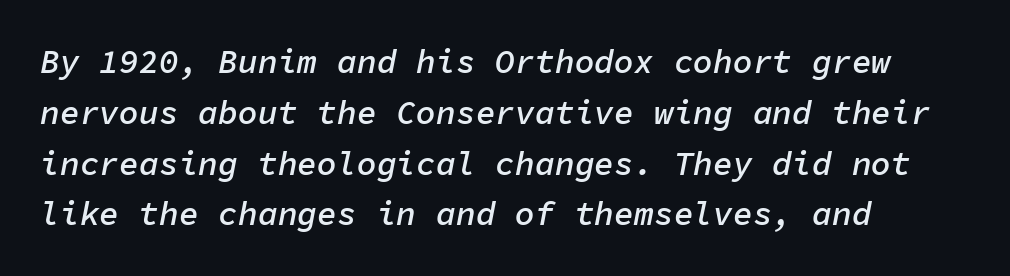
Q: Is the text bold? A: Semi-bold.
Q: Is the text italic (slanted)? A: Yes, it leans right by about 11 degrees.
Q: Is the text underlined? A: No.
Q: How is the paragraph aligned? A: Left-aligned.
Q: Is the spacing between letters normal or unusually wide? A: Normal.
Q: Is the spacing between lines tight, normal or loose? A: Normal.
Q: Width (condensed, normal, or wide)? A: Normal.
Q: Stroke contrast? A: Low.
Q: x-height? A: Medium.
Q: Monospaced? A: Yes.
